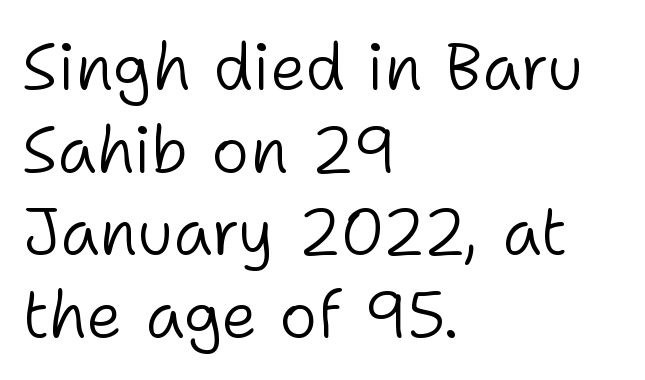
{"serif": "no", "italic": "no", "bold": "no", "weight": "light", "width": "normal", "stroke_contrast": "low", "x_height": "medium", "monospaced": "no", "underline": "no", "align": "left", "line_spacing": "normal", "line_spacing_ratio": 1.27, "letter_spacing": "normal", "letter_spacing_em": 0.0, "glyph_px": 65}
